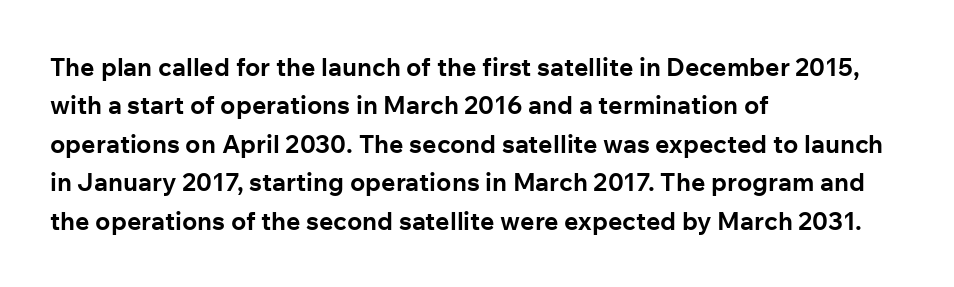
The image shows 25 px bold type, upright; set left-aligned, normal line spacing (1.54x), normal letter spacing, not underlined.
